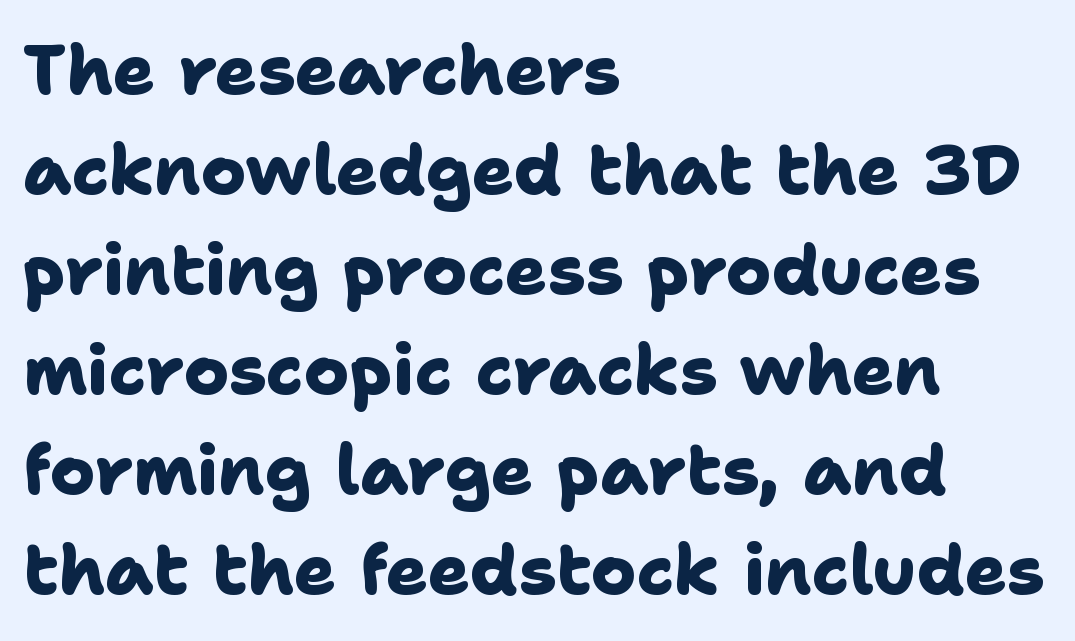
Rule under the text: the space is simply empty. This rendering uses left alignment, leaving the right contour irregular. Leading: standard. Honestly, the letter spacing is just normal — you wouldn't notice it. Compared with an ordinary text face, these strokes are far heavier — a full bold.
